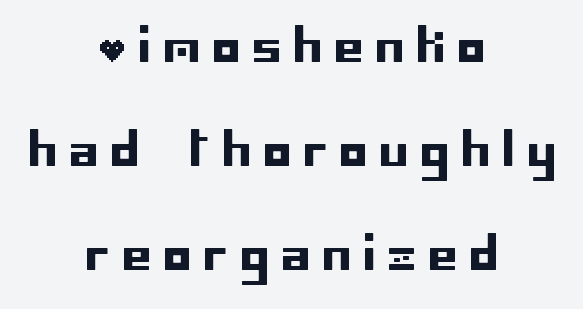
Characters remain perfectly vertical along every line. Nothing sits at the stroke ends, so this counts as sans-serif. Only glyphs here, with clear space below each row. Every row of glyphs is offset so its center matches the block's center. Regarding leading, the lines here are spaced well apart.
